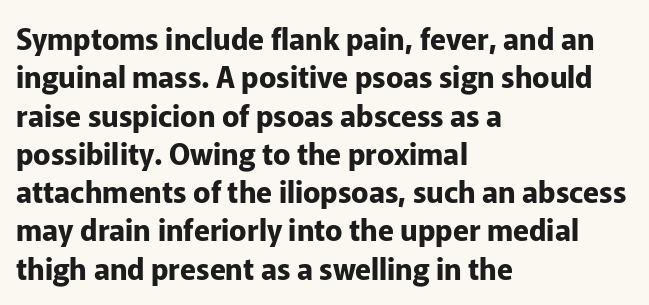
The image shows 29 px bold sans-serif type, upright; set left-aligned, normal line spacing (1.32x), normal letter spacing, not underlined; low stroke contrast and a medium x-height.
